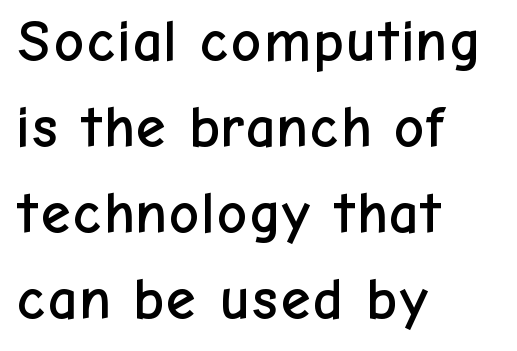
Q: Is the text italic (slanted)? A: No, it is upright.
Q: Is the typeface a serif or a sans-serif typeface? A: Sans-serif.
Q: Is the text underlined? A: No.
Q: How is the paragraph aligned? A: Left-aligned.
Q: Is the spacing between letters normal or unusually wide? A: Normal.
Q: Is the spacing between lines tight, normal or loose? A: Normal.
Q: Width (condensed, normal, or wide)? A: Normal.
Q: Stroke contrast? A: Low.
Q: x-height? A: Medium.
Q: Monospaced? A: No.
